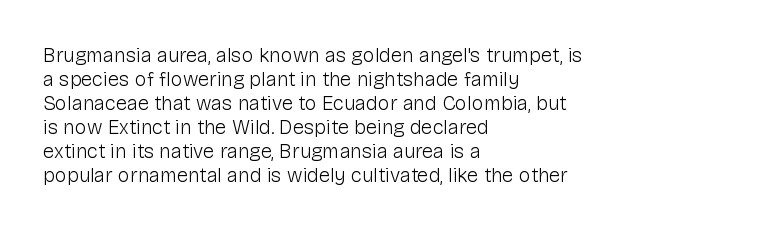
The image shows 20 px text type, upright; set left-aligned, line spacing 1.2x, normal letter spacing, not underlined.
